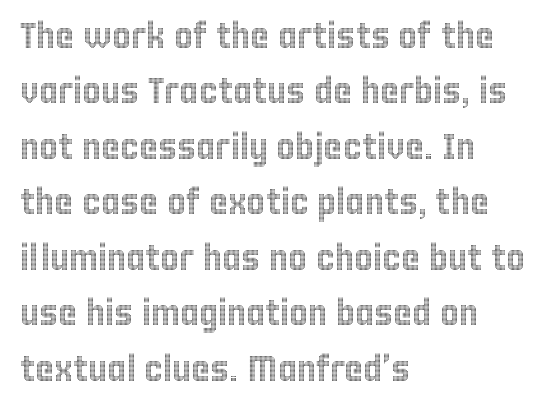
Q: Is the text italic (slanted)? A: No, it is upright.
Q: Is the text underlined? A: No.
Q: How is the paragraph aligned? A: Left-aligned.
Q: Is the spacing between letters normal or unusually wide? A: Normal.
Q: Is the spacing between lines tight, normal or loose? A: Normal.
Q: Width (condensed, normal, or wide)? A: Condensed.
Q: x-height? A: Large.
Q: Monospaced? A: No.
